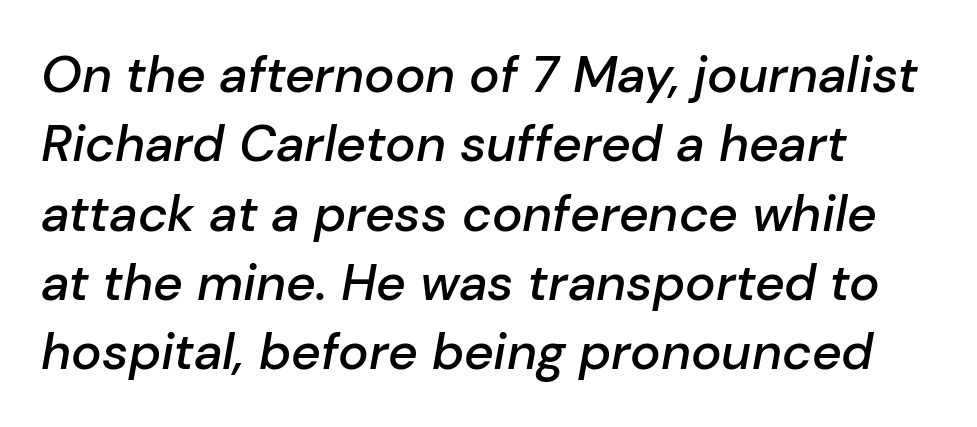
These lines are set flush left with a ragged right edge. It's the slanting kind of type. The passage shown is semibold, sitting just below true bold. Here the designer chose a conventional face with non-uniform glyph widths.
